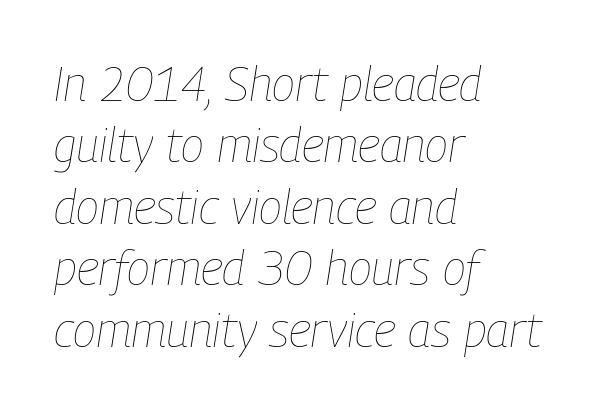
The rendering applies a slant to the glyphs. The baseline area is clear. Each letter keeps its own natural width here, so spacing adapts to shape. The horizontal fit of the characters is conventional and even. A light-to-regular cut is what we see here.
